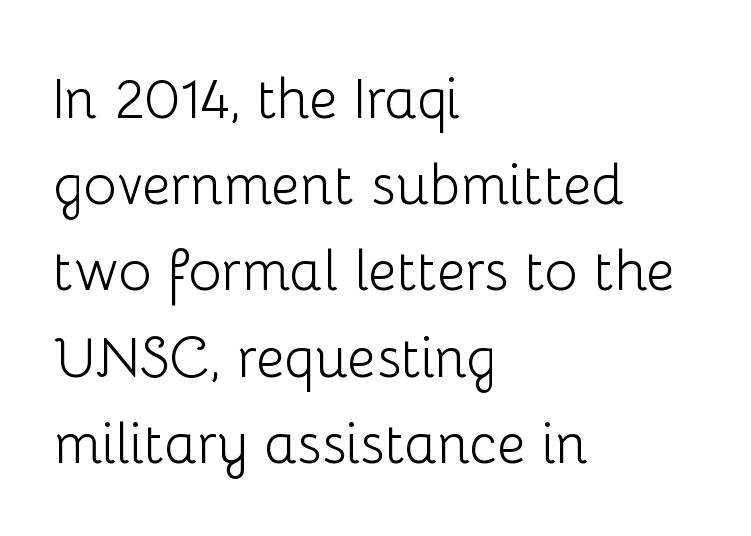
{"serif": "no", "italic": "no", "bold": "no", "weight": "light", "width": "normal", "stroke_contrast": "low", "x_height": "medium", "monospaced": "no", "underline": "no", "align": "left", "line_spacing": "normal", "line_spacing_ratio": 1.54, "letter_spacing": "normal", "letter_spacing_em": 0.0, "glyph_px": 56}
